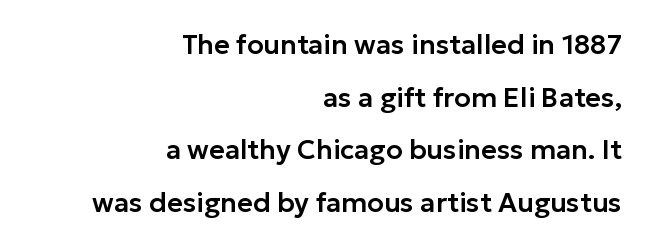
This is the regular roman posture of the typeface. These lines are set flush right with a ragged left edge. Characters follow at the spacing the type designer built in. Compared with typical paragraphs, the rows here are farther apart. A clean baseline with only descenders dipping below it.
